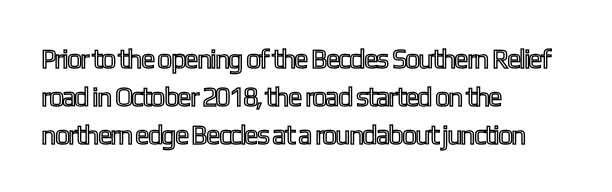
The image shows 27 px text type, upright; set left-aligned, normal line spacing (1.4x), normal letter spacing, not underlined.
